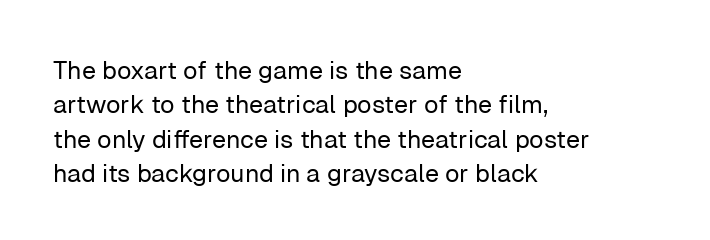
The image shows 25 px text type, upright; set left-aligned, normal line spacing (1.38x), normal letter spacing, not underlined.
